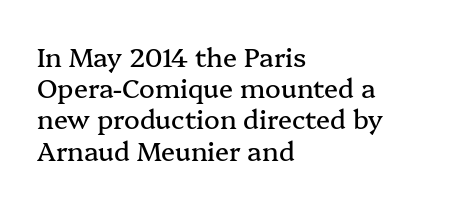
{"italic": "no", "underline": "no", "align": "left", "line_spacing_ratio": 1.2, "letter_spacing": "normal", "letter_spacing_em": 0.0, "glyph_px": 26}
